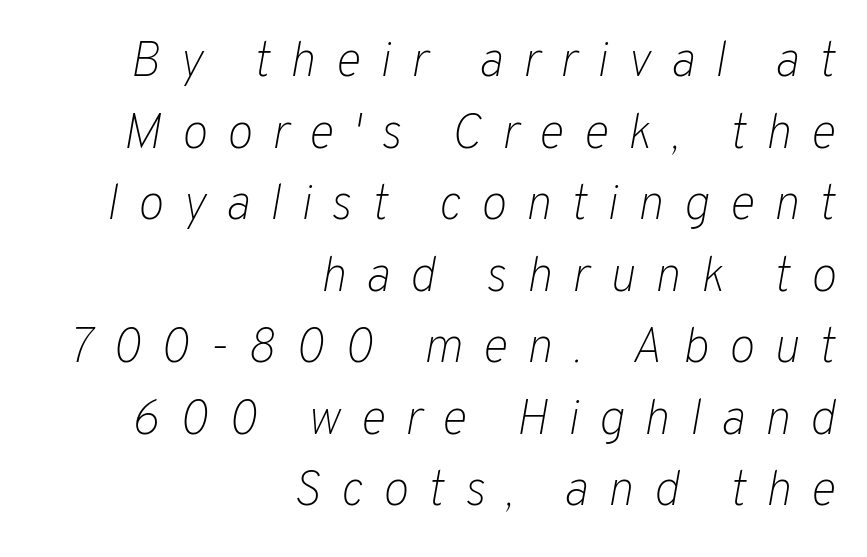
The cut favours lightness, reaching ordinary text weight at its darkest. The designer left line spacing at the default. Caption: expanded tracking, letters set apart. The passage shown is not underscored anywhere. The face used here is proportionally spaced, like ordinary book or web type.
